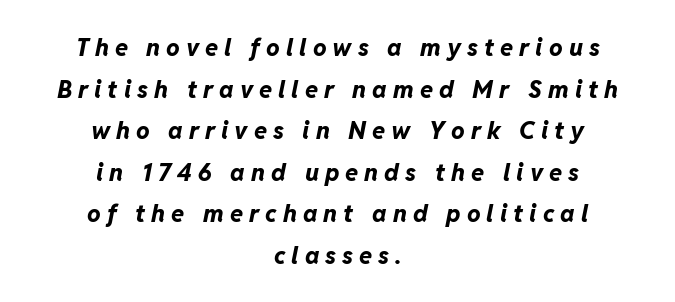
Caption: multi-line text, centered on the measure. How are the letters spaced? Widely, with obvious added tracking. The letters are bold, with thick, heavy strokes. Does the lettering tilt? It does — this is italic.
